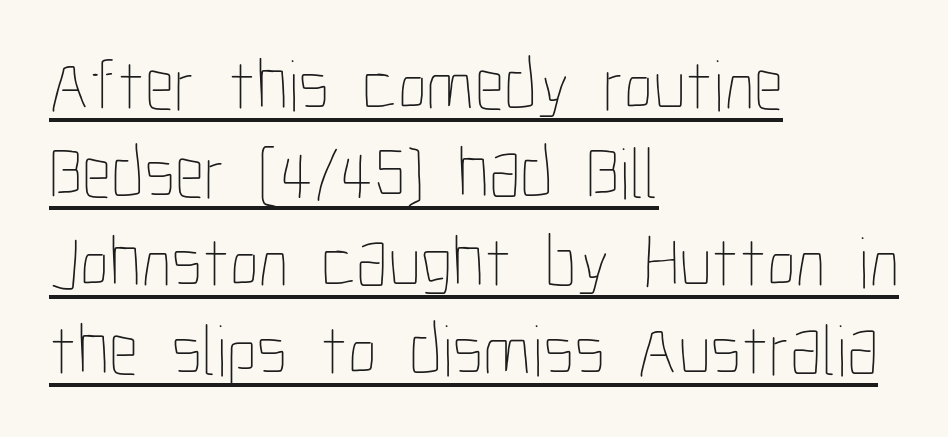
Caption: multi-line text, flush left, ragged right. Character widths vary here, with narrow letters taking less room than wide ones. The words here are underlined. Ordinary non-slanted type is in use. Vertical stems look standard width or narrower in stroke.
